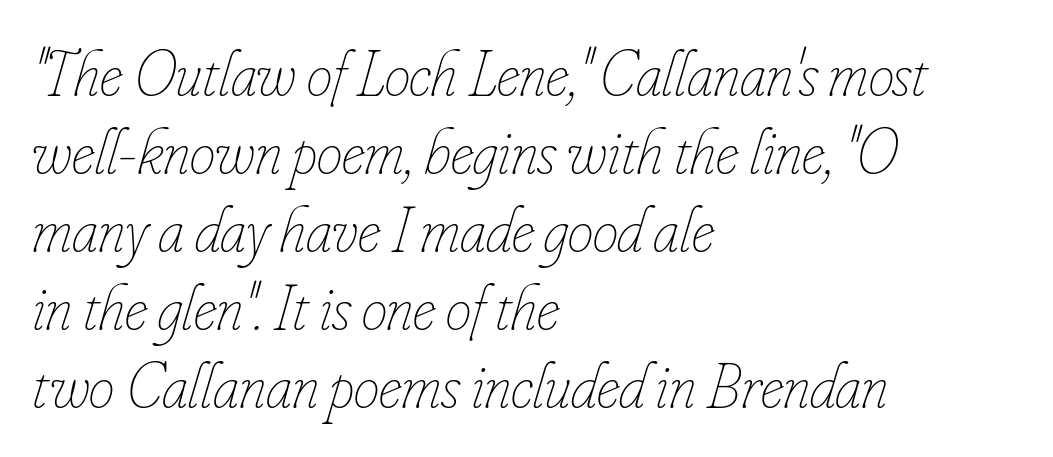
{"italic": "yes", "lean": "right", "slant_degrees": 16, "bold": "no", "weight": "thin", "width": "condensed", "stroke_contrast": "low", "x_height": "small", "monospaced": "no", "underline": "no", "align": "left", "line_spacing_ratio": 1.2, "letter_spacing": "normal", "letter_spacing_em": 0.0, "glyph_px": 65}
